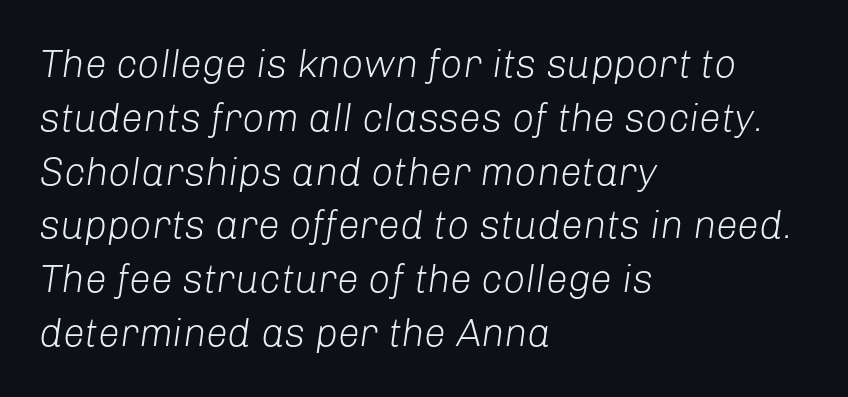
{"italic": "yes", "lean": "right", "slant_degrees": 8, "bold": "no", "weight": "light", "width": "normal", "stroke_contrast": "low", "x_height": "medium", "monospaced": "no", "underline": "no", "align": "left", "line_spacing": "normal", "line_spacing_ratio": 1.38, "letter_spacing": "normal", "letter_spacing_em": 0.0, "glyph_px": 39}
